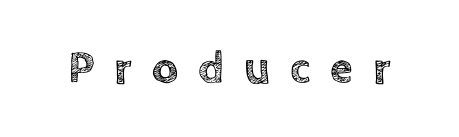
Q: Is the text italic (slanted)? A: No, it is upright.
Q: Is the text underlined? A: No.
Q: Is the spacing between letters normal or unusually wide? A: Unusually wide.
Q: Width (condensed, normal, or wide)? A: Normal.
Q: x-height? A: Large.
Q: Monospaced? A: No.
